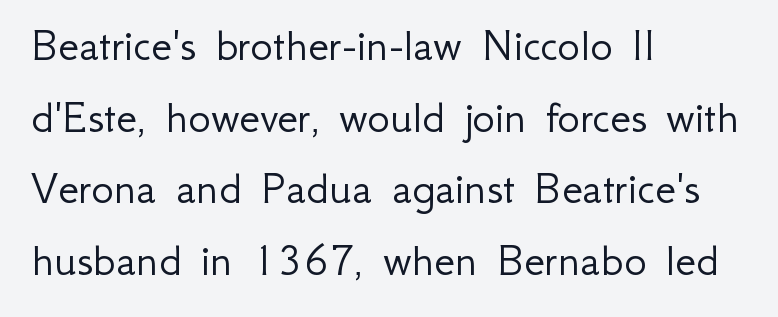
Each row of text sits above clean, open space. Does the copy run flush right? No — it runs flush left. Compared with a typical body face, this is equally light or lighter still. Italic: no, the glyphs are upright roman.
